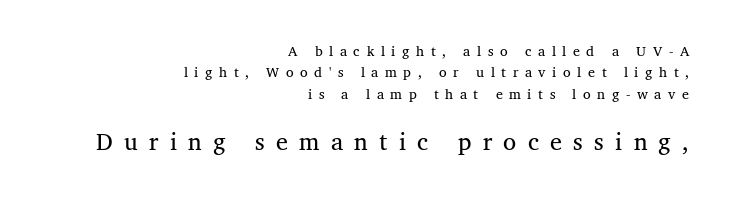
Q: Is the text bold? A: No.
Q: Is the text italic (slanted)? A: No, it is upright.
Q: Is the text underlined? A: No.
Q: How is the paragraph aligned? A: Right-aligned.
Q: Is the spacing between letters normal or unusually wide? A: Unusually wide.
Q: Is the spacing between lines tight, normal or loose? A: Normal.
Q: Which block of text is set in a larger size, the first (top) or the second (bottom)? A: The second (bottom) one.
